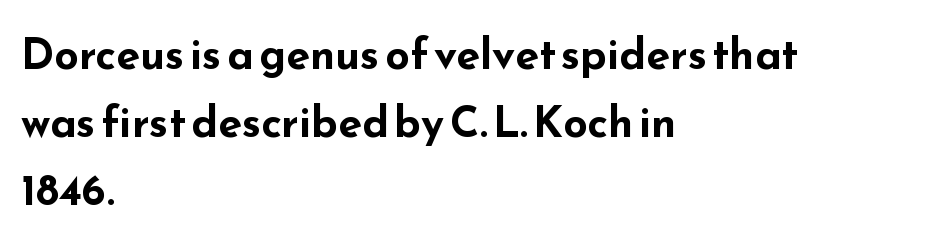
The image shows 43 px bold, wide sans-serif type, upright; set left-aligned, normal line spacing (1.58x), normal letter spacing, not underlined; low stroke contrast and a small x-height.
